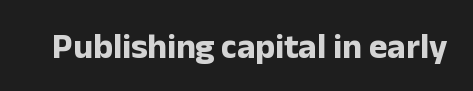
Q: Is the text bold? A: Yes.
Q: Is the text italic (slanted)? A: No, it is upright.
Q: Is the typeface a serif or a sans-serif typeface? A: Sans-serif.
Q: Is the text underlined? A: No.
Q: Is the spacing between letters normal or unusually wide? A: Normal.
Q: Width (condensed, normal, or wide)? A: Normal.
Q: Stroke contrast? A: Low.
Q: x-height? A: Medium.
Q: Monospaced? A: No.
